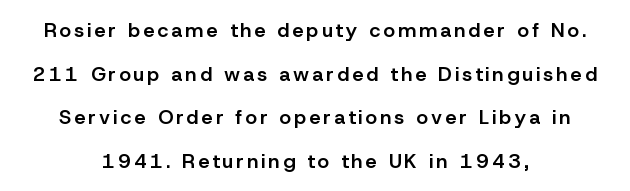
Q: Is the text bold? A: Semi-bold.
Q: Is the text italic (slanted)? A: No, it is upright.
Q: Is the text underlined? A: No.
Q: How is the paragraph aligned? A: Centered.
Q: Is the spacing between lines tight, normal or loose? A: Loose.
